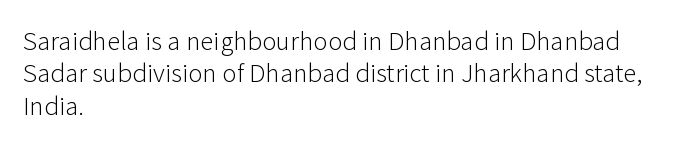
Q: Is the text bold? A: No.
Q: Is the text italic (slanted)? A: No, it is upright.
Q: Is the text underlined? A: No.
Q: How is the paragraph aligned? A: Left-aligned.
Q: Is the spacing between letters normal or unusually wide? A: Normal.
